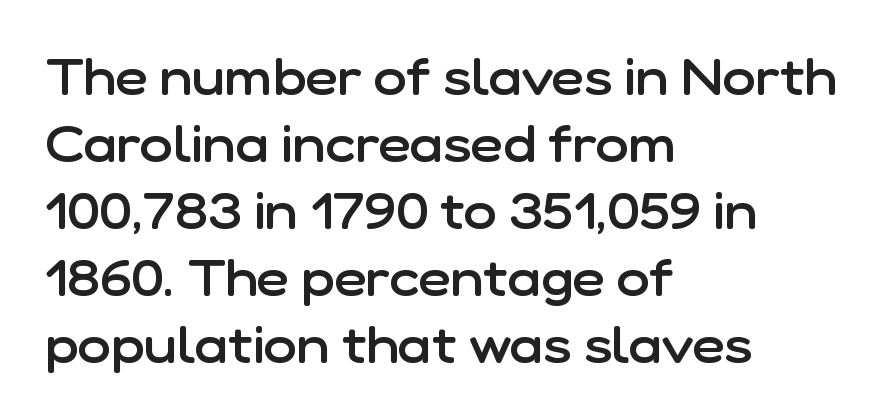
Look at the stroke-to-counter ratio: somewhat heavy, a semibold. Are there feet on the stems? There aren't — it's a sans. Typeset ragged right — the left edge is the straight one. The face used here is proportionally spaced, like ordinary book or web type.
